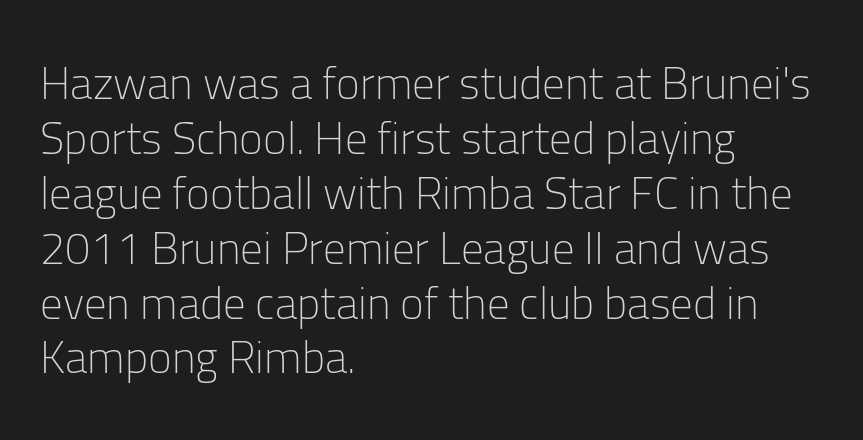
Is this a sans? Yes — the strokes have no serifs. The face used here is proportionally spaced, like ordinary book or web type. Notice how the stems are strictly vertical — no italics here. Type without underlining. This sample uses plain, unmodified letter spacing. The typeface has the unassuming heft of standard copy or less.
